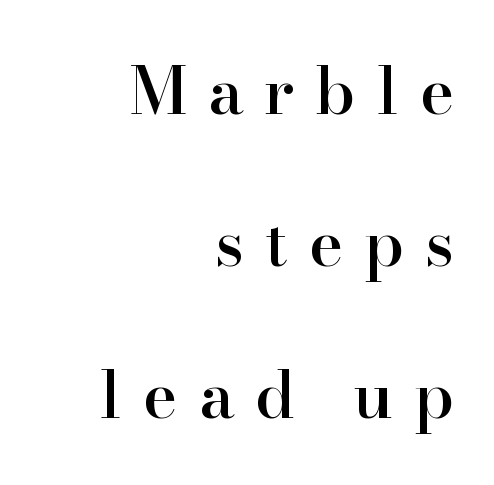
{"serif": "yes", "italic": "no", "bold": "semi", "weight": "semibold", "width": "normal", "stroke_contrast": "high", "x_height": "small", "monospaced": "no", "underline": "no", "align": "right", "line_spacing": "loose", "line_spacing_ratio": 2.34, "letter_spacing": "wide", "letter_spacing_em": 0.32, "glyph_px": 65}
